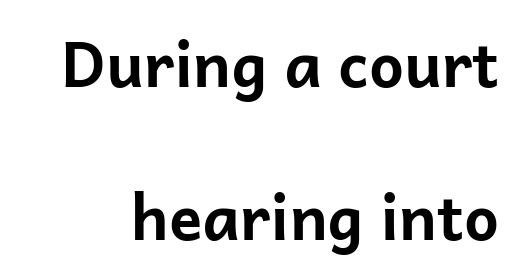
The image shows 62 px bold sans-serif type, upright; set loose line spacing (2.46x), normal letter spacing, not underlined; low stroke contrast and a medium x-height.
